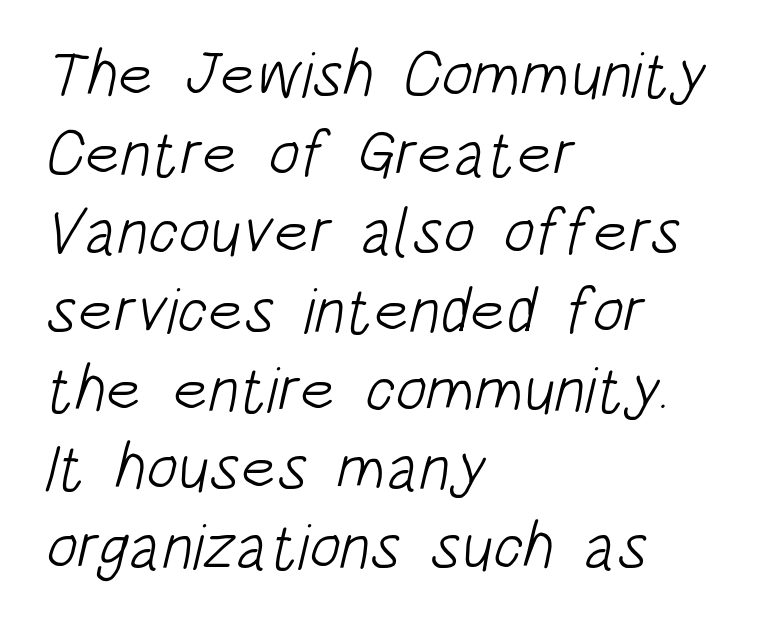
The image shows 65 px light, condensed sans-serif type; set left-aligned, line spacing 1.21x, normal letter spacing, not underlined; low stroke contrast and a large x-height.
